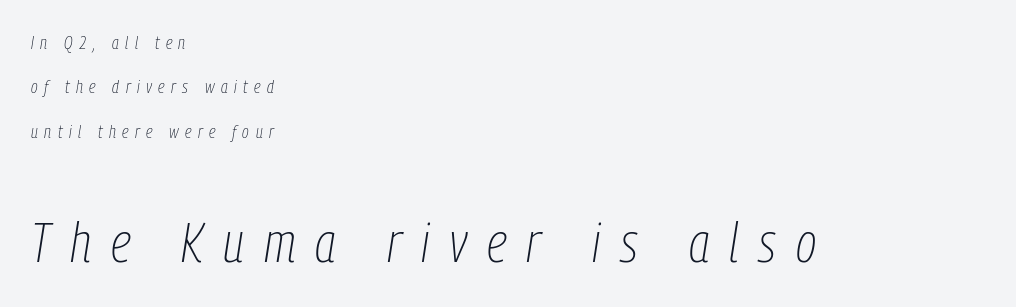
{"italic": "yes", "lean": "right", "slant_degrees": 9, "bold": "no", "weight": "thin", "width": "condensed", "stroke_contrast": "low", "x_height": "medium", "monospaced": "no", "underline": "no", "align": "left", "line_spacing": "loose", "line_spacing_ratio": 2.47, "letter_spacing": "wide", "letter_spacing_em": 0.36, "larger_block": "second", "size_ratio": 3.06, "glyph_px": 55}
